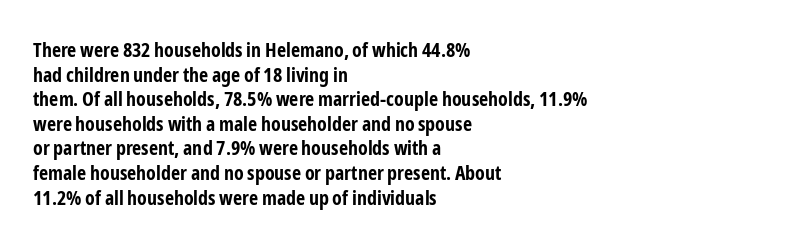
The foot of each line stays bare and open. The letters are bold, with thick, heavy strokes. The letters stand straight up with perfectly vertical stems. Compared with typical body copy, the letter spacing here is the same. These lines stack with their left ends in a neat column.
